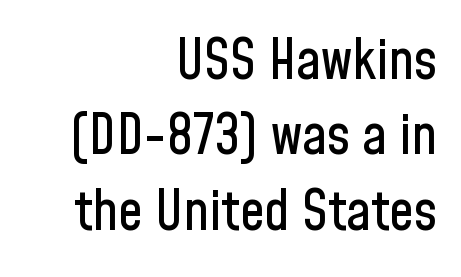
Q: Is the text italic (slanted)? A: No, it is upright.
Q: Is the typeface a serif or a sans-serif typeface? A: Sans-serif.
Q: Is the text underlined? A: No.
Q: How is the paragraph aligned? A: Right-aligned.
Q: Is the spacing between letters normal or unusually wide? A: Normal.
Q: Is the spacing between lines tight, normal or loose? A: Normal.
Q: Width (condensed, normal, or wide)? A: Condensed.
Q: Stroke contrast? A: Low.
Q: x-height? A: Medium.
Q: Monospaced? A: No.
